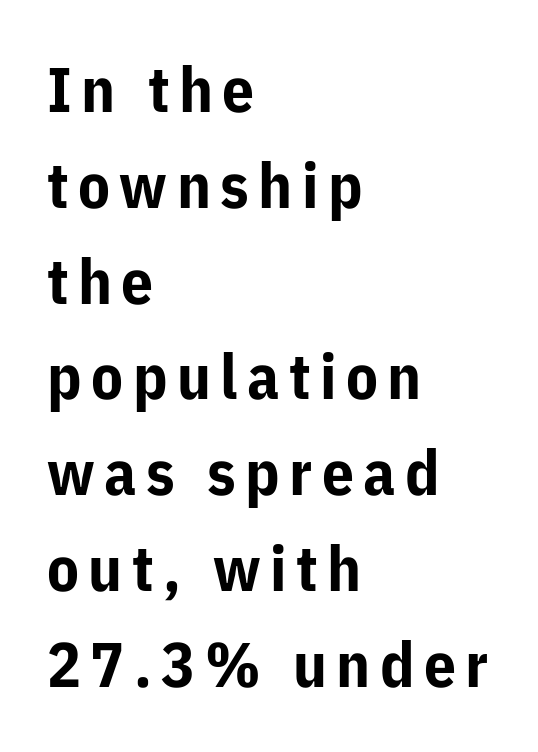
The image shows 63 px bold sans-serif type, upright; set left-aligned, normal line spacing (1.52x), not underlined; low stroke contrast and a medium x-height.
